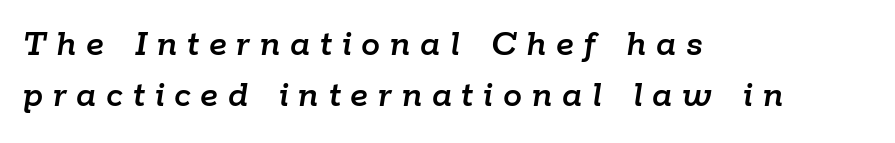
{"italic": "yes", "lean": "right", "slant_degrees": 9, "width": "normal", "stroke_contrast": "low", "x_height": "medium", "monospaced": "no", "underline": "no", "align": "left", "line_spacing": "normal", "line_spacing_ratio": 1.35, "letter_spacing": "wide", "letter_spacing_em": 0.26, "glyph_px": 38}
